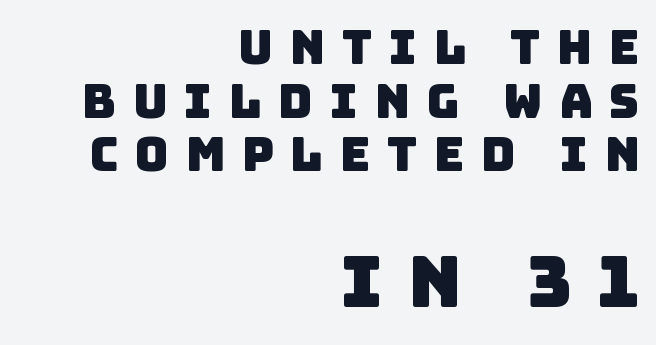
{"serif": "no", "width": "normal", "stroke_contrast": "low", "x_height": "large", "monospaced": "no", "underline": "no", "align": "right", "line_spacing": "tight", "line_spacing_ratio": 1.14, "letter_spacing": "wide", "letter_spacing_em": 0.35, "larger_block": "second", "size_ratio": 1.51, "glyph_px": 71}
